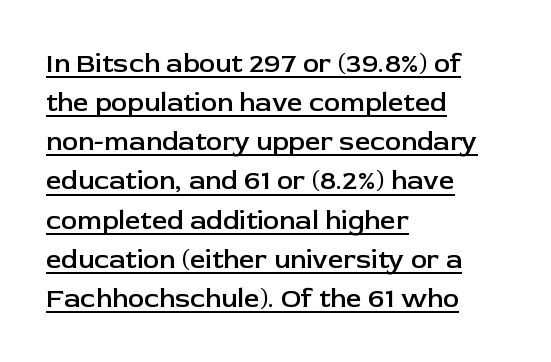
Between one letter and the next there's only the usual sliver of space. Does the lettering tilt? It doesn't — this is upright. A semibold gives these letters moderate extra thickness, short of bold. You can see a thin bar hugging the bottom of the glyphs. Does the leading feel generous? No, just average. The rag falls on the right side of this text block.
